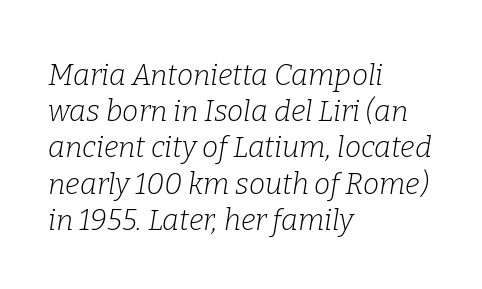
Q: Is the text bold? A: No.
Q: Is the text italic (slanted)? A: Yes, it leans right by about 9 degrees.
Q: Is the typeface a serif or a sans-serif typeface? A: Serif.
Q: Is the text underlined? A: No.
Q: How is the paragraph aligned? A: Left-aligned.
Q: Is the spacing between letters normal or unusually wide? A: Normal.
Q: Is the spacing between lines tight, normal or loose? A: Normal.
Q: Width (condensed, normal, or wide)? A: Normal.
Q: Stroke contrast? A: Low.
Q: x-height? A: Medium.
Q: Monospaced? A: No.
